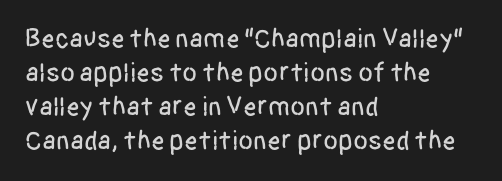
{"italic": "no", "underline": "no", "align": "left", "line_spacing": "normal", "line_spacing_ratio": 1.26, "letter_spacing": "normal", "letter_spacing_em": 0.0, "glyph_px": 27}
